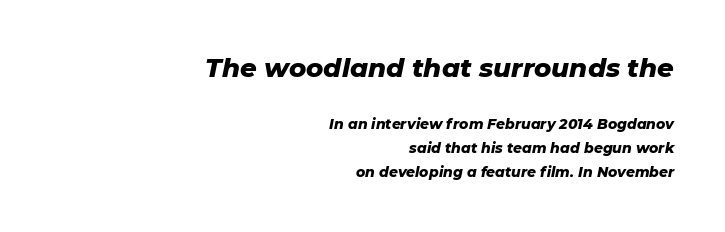
Q: Is the text bold? A: Yes.
Q: Is the text italic (slanted)? A: Yes, it leans right by about 11 degrees.
Q: Is the text underlined? A: No.
Q: How is the paragraph aligned? A: Right-aligned.
Q: Is the spacing between letters normal or unusually wide? A: Normal.
Q: Is the spacing between lines tight, normal or loose? A: Normal.
Q: Which block of text is set in a larger size, the first (top) or the second (bottom)? A: The first (top) one.
